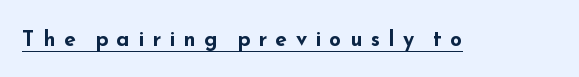
{"italic": "no", "bold": "yes", "underline": "yes", "letter_spacing": "wide", "letter_spacing_em": 0.4, "glyph_px": 21}
